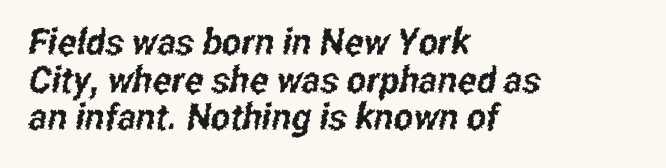
Does extra space separate the letters? No, they use regular spacing. Typeset ragged right — the left edge is the straight one. Interline gaps are noticeably narrow in this sample. Here the designer chose a conventional face with non-uniform glyph widths. Are there feet on the stems? There aren't — it's a sans.
